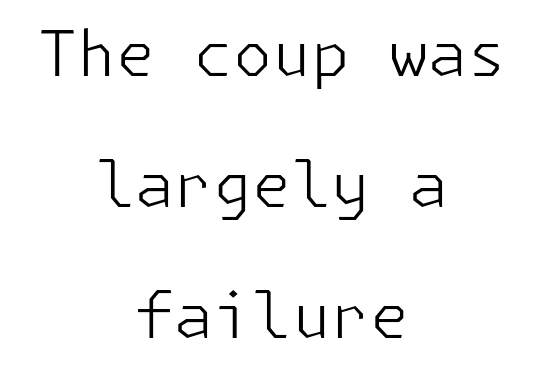
Q: Is the text bold? A: No.
Q: Is the text italic (slanted)? A: No, it is upright.
Q: Is the typeface a serif or a sans-serif typeface? A: Sans-serif.
Q: Is the text underlined? A: No.
Q: How is the paragraph aligned? A: Centered.
Q: Is the spacing between letters normal or unusually wide? A: Normal.
Q: Is the spacing between lines tight, normal or loose? A: Loose.
Q: Width (condensed, normal, or wide)? A: Normal.
Q: Stroke contrast? A: Low.
Q: x-height? A: Medium.
